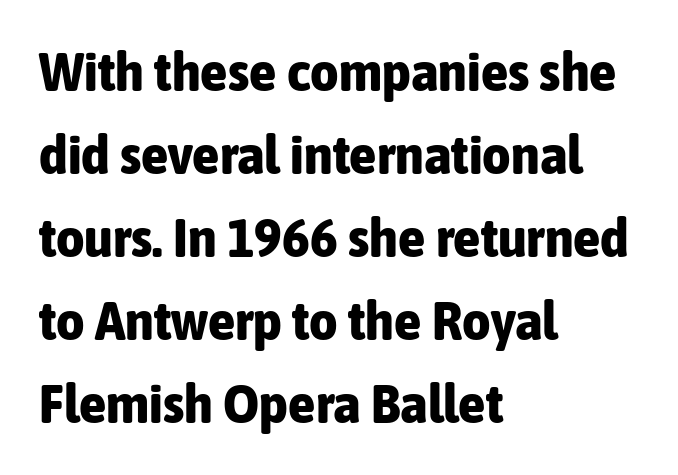
The rendering anchors every line to the left-hand side. Each new line begins a customary step beneath the previous one. Decoration check: the copy has no underline. Weight check: bold — yes, fully.
